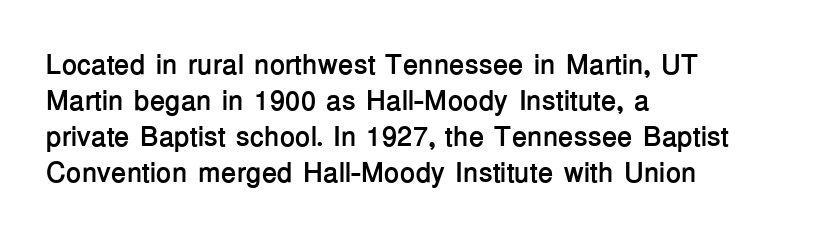
{"serif": "no", "italic": "no", "bold": "yes", "weight": "semibold", "width": "normal", "stroke_contrast": "low", "x_height": "medium", "monospaced": "no", "underline": "no", "align": "left", "line_spacing": "normal", "line_spacing_ratio": 1.29, "letter_spacing": "normal", "letter_spacing_em": 0.0, "glyph_px": 28}
